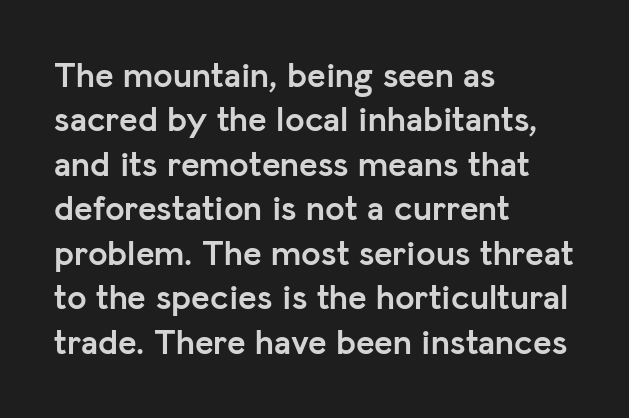
Here the designer chose a conventional face with non-uniform glyph widths. The letters sit at their default tracking, neither squeezed nor spread. Horizontally, the lines are justified to the leading edge only. The strip under each line holds only bare page.
